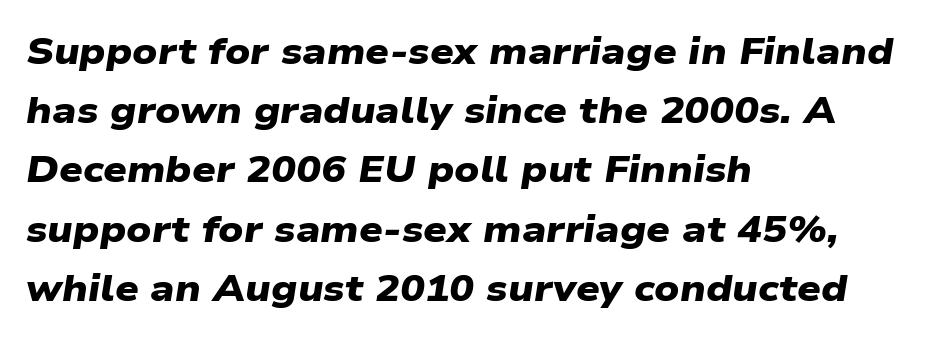
Spacing verdict: proportional, widths tailored to each character. The paragraph shown leans on its left margin. The space beneath each line is pristine and unruled. What weight is shown? A full bold with thick strokes. Summary of vertical rhythm: regular, with standard interline spacing.
